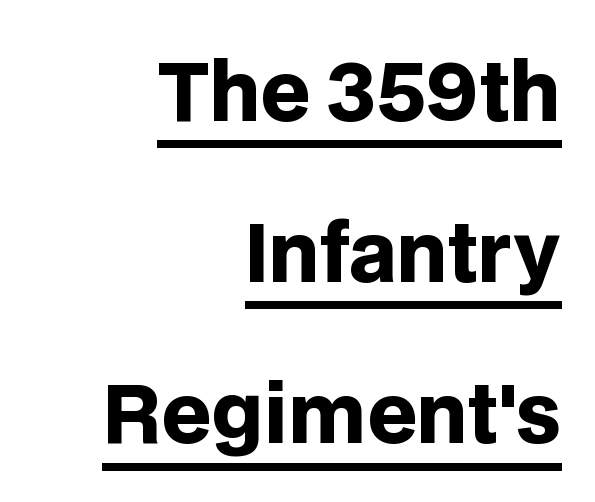
The image shows 79 px heavy sans-serif type, upright; set right-aligned, loose line spacing (2.04x), normal letter spacing, underlined; low stroke contrast and a large x-height.
